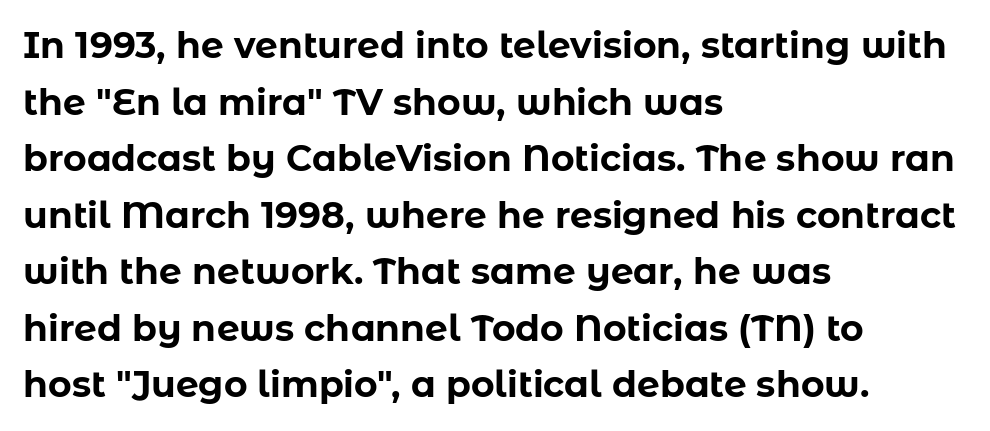
The image shows 36 px bold sans-serif type, upright; set left-aligned, normal line spacing (1.57x), normal letter spacing, not underlined; low stroke contrast and a medium x-height.
